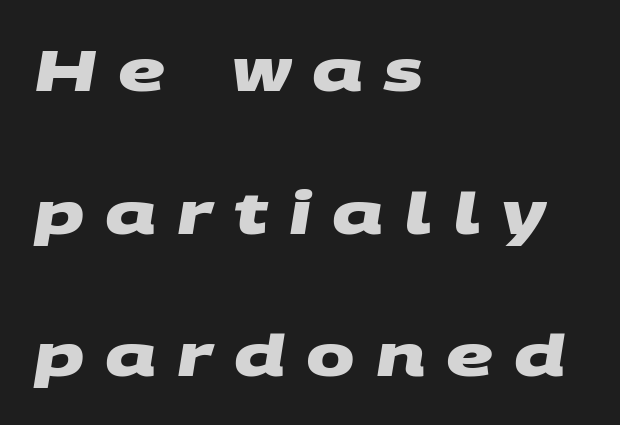
The image shows 58 px heavy, wide sans-serif type; set left-aligned, loose line spacing (2.46x), unusually wide letter spacing (+0.36 em), not underlined; medium stroke contrast and a large x-height.
